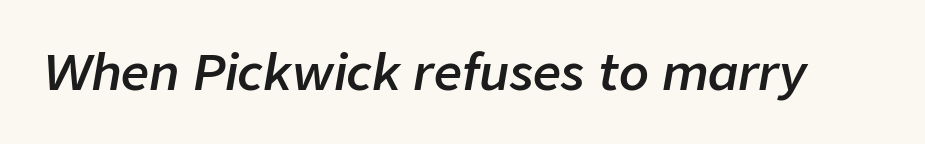
The image shows 49 px semibold type, italic (leaning right); set normal letter spacing, not underlined; low stroke contrast and a medium x-height.
